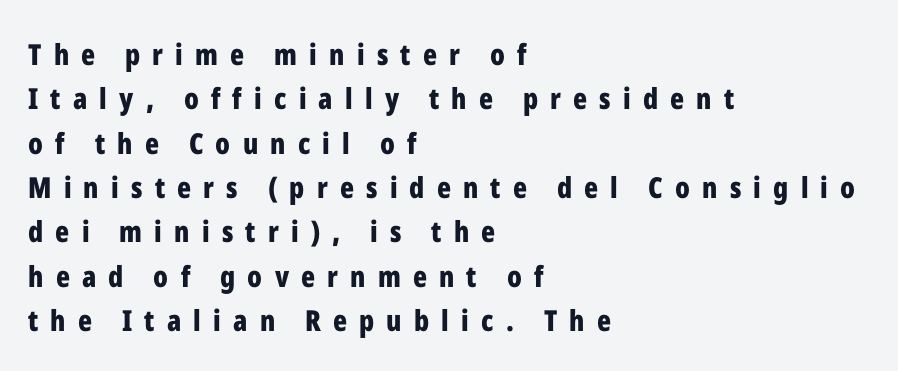
The image shows 29 px bold, condensed sans-serif type, upright; set left-aligned, normal line spacing (1.53x), unusually wide letter spacing (+0.42 em), not underlined; low stroke contrast and a medium x-height.
